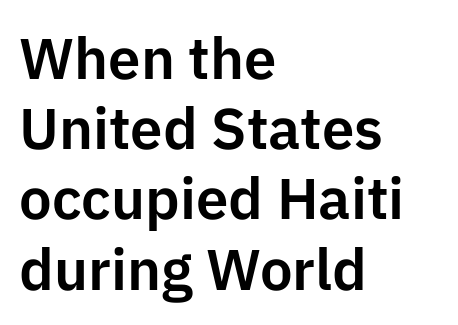
{"serif": "no", "italic": "no", "width": "normal", "stroke_contrast": "low", "x_height": "medium", "monospaced": "no", "underline": "no", "align": "left", "line_spacing_ratio": 1.21, "letter_spacing": "normal", "letter_spacing_em": 0.0, "glyph_px": 58}
